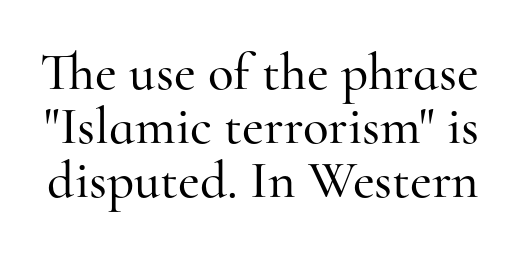
Q: Is the text italic (slanted)? A: No, it is upright.
Q: Is the typeface a serif or a sans-serif typeface? A: Serif.
Q: Is the text underlined? A: No.
Q: Is the spacing between letters normal or unusually wide? A: Normal.
Q: Is the spacing between lines tight, normal or loose? A: Tight.
Q: Width (condensed, normal, or wide)? A: Normal.
Q: Stroke contrast? A: High.
Q: x-height? A: Small.
Q: Monospaced? A: No.
